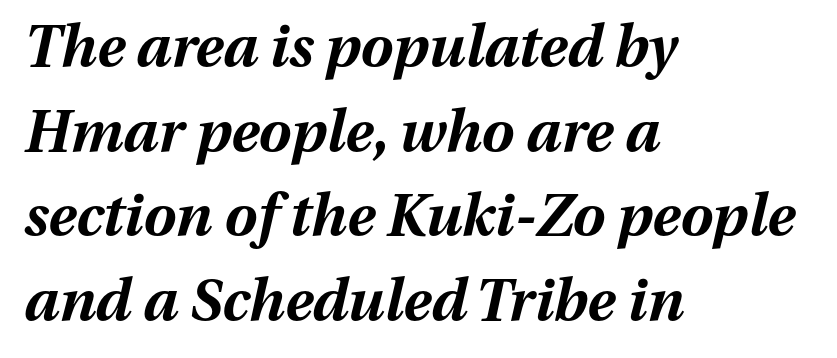
Q: Is the text bold? A: Yes.
Q: Is the text italic (slanted)? A: Yes, it leans right by about 13 degrees.
Q: Is the text underlined? A: No.
Q: How is the paragraph aligned? A: Left-aligned.
Q: Is the spacing between letters normal or unusually wide? A: Normal.
Q: Is the spacing between lines tight, normal or loose? A: Normal.
Q: Width (condensed, normal, or wide)? A: Normal.
Q: Stroke contrast? A: Medium.
Q: x-height? A: Medium.
Q: Monospaced? A: No.
